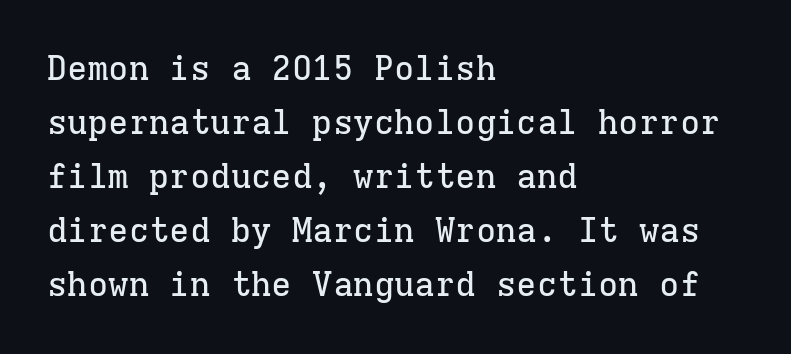
This is the regular roman posture of the typeface. These lines sit exactly where default settings would place them. Standard letterfit; no display-style spreading of the glyphs. Layout note: lines flush left.
